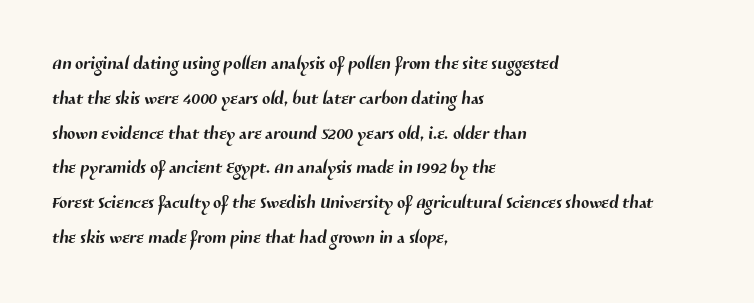
Q: Is the text underlined? A: No.
Q: How is the paragraph aligned? A: Left-aligned.
Q: Is the spacing between letters normal or unusually wide? A: Normal.
Q: Is the spacing between lines tight, normal or loose? A: Normal.
